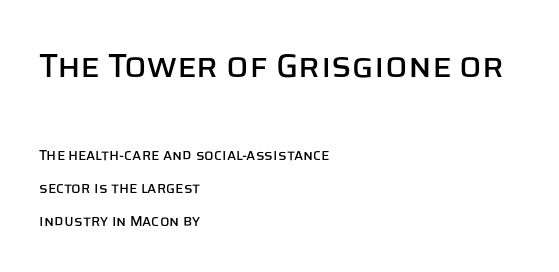
Q: Is the text italic (slanted)? A: No, it is upright.
Q: Is the typeface a serif or a sans-serif typeface? A: Sans-serif.
Q: Is the text underlined? A: No.
Q: How is the paragraph aligned? A: Left-aligned.
Q: Is the spacing between letters normal or unusually wide? A: Normal.
Q: Is the spacing between lines tight, normal or loose? A: Loose.
Q: Which block of text is set in a larger size, the first (top) or the second (bottom)? A: The first (top) one.
Q: Width (condensed, normal, or wide)? A: Normal.
Q: Stroke contrast? A: Low.
Q: x-height? A: Large.
Q: Monospaced? A: No.
